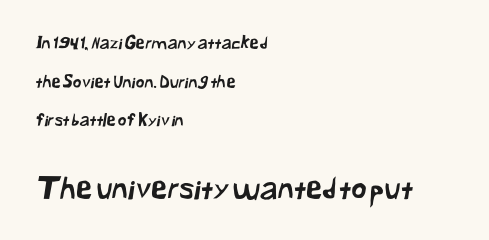
{"serif": "no", "width": "normal", "stroke_contrast": "low", "x_height": "medium", "monospaced": "no", "underline": "no", "align": "left", "line_spacing": "loose", "line_spacing_ratio": 2.27, "letter_spacing": "normal", "letter_spacing_em": 0.0, "larger_block": "second", "size_ratio": 1.76, "glyph_px": 30}
